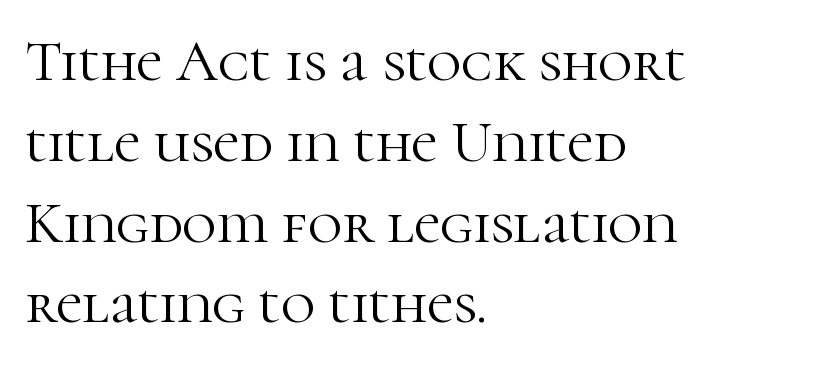
This is not heavy type; no bold has been used. A typesetter would call this zero additional tracking. When letters stand straight like this, we call the style roman or upright. The foot of each line stays bare and open. Successive baselines arrive at the customary interval. The type family on display is of the serif kind.
